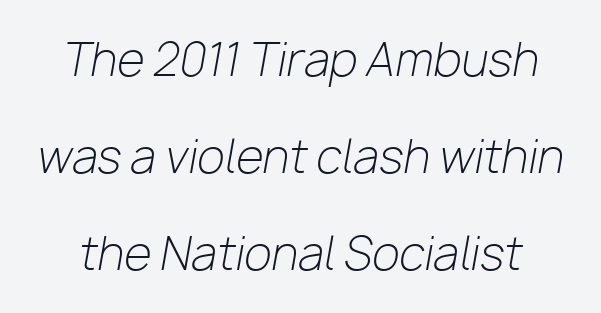
The image shows 45 px light type, italic (leaning right); set loose line spacing (2.16x), normal letter spacing, not underlined; low stroke contrast and a medium x-height.
